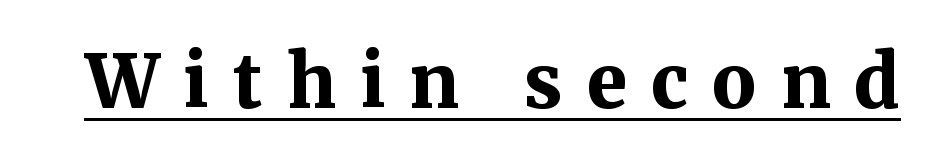
Q: Is the text bold? A: Yes.
Q: Is the text italic (slanted)? A: No, it is upright.
Q: Is the typeface a serif or a sans-serif typeface? A: Serif.
Q: Is the text underlined? A: Yes.
Q: Is the spacing between letters normal or unusually wide? A: Unusually wide.
Q: Width (condensed, normal, or wide)? A: Normal.
Q: Stroke contrast? A: Medium.
Q: x-height? A: Medium.
Q: Monospaced? A: No.
